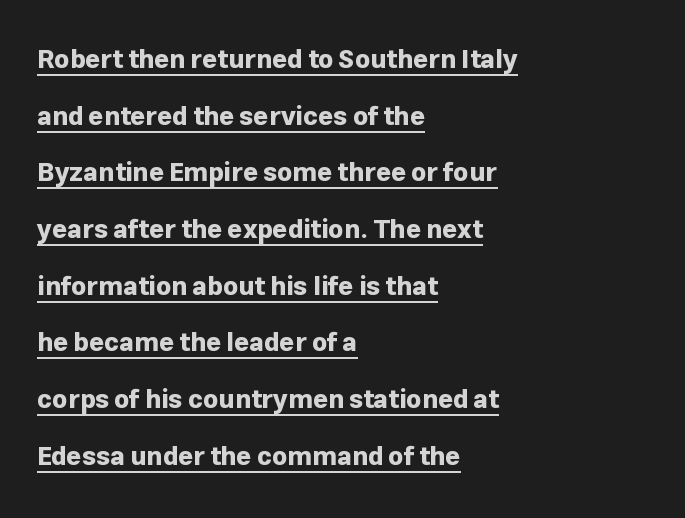
Q: Is the text bold? A: Yes.
Q: Is the text italic (slanted)? A: No, it is upright.
Q: Is the text underlined? A: Yes.
Q: How is the paragraph aligned? A: Left-aligned.
Q: Is the spacing between letters normal or unusually wide? A: Normal.
Q: Is the spacing between lines tight, normal or loose? A: Loose.
